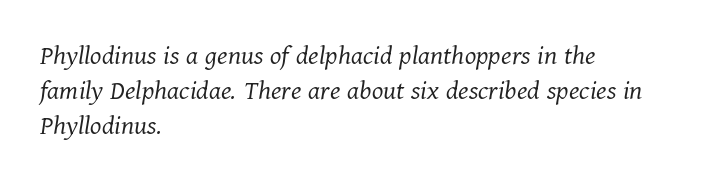
Typographically, this falls in the serif category. Words float on clear page, feet unadorned. Character widths vary here, with narrow letters taking less room than wide ones. The strokes carry an ordinary text weight at most. Posture: slanted. Teacher's note: observe the even left margin — that is flush-left alignment.
